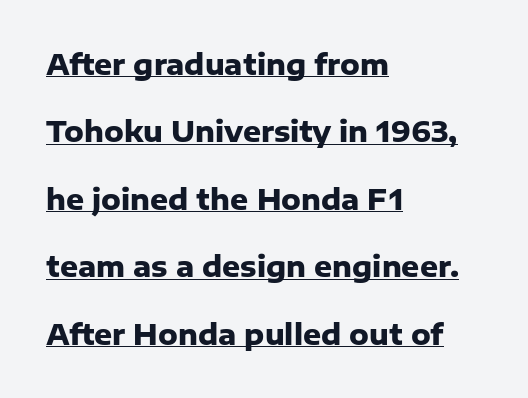
The image shows 28 px heavy sans-serif type, upright; set left-aligned, loose line spacing (2.41x), normal letter spacing, underlined; low stroke contrast and a medium x-height.
